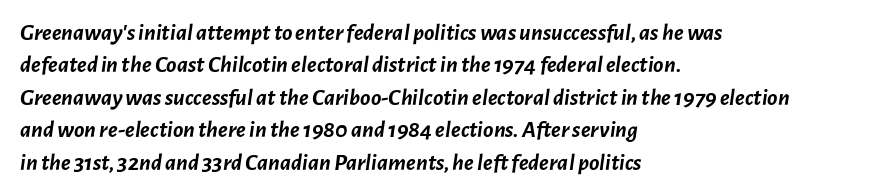
Q: Is the text bold? A: Yes.
Q: Is the text italic (slanted)? A: Yes, it leans right by about 7 degrees.
Q: Is the text underlined? A: No.
Q: How is the paragraph aligned? A: Left-aligned.
Q: Is the spacing between letters normal or unusually wide? A: Normal.
Q: Is the spacing between lines tight, normal or loose? A: Normal.
